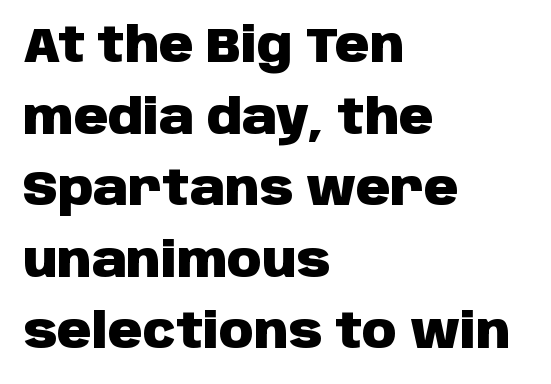
These lines are rendered in a variable-pitch font. The lettering stays uniformly vertical, giving the passage a roman look. Layout note: lines flush left. Each row of text sits above clean, open space. Look at the tracking — it's just the regular setting, nothing added. A dark, heavy texture on the line: the type is bold.
